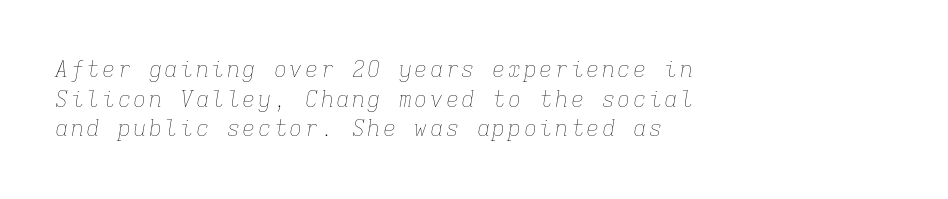
{"italic": "yes", "lean": "right", "slant_degrees": 9, "bold": "no", "underline": "no", "align": "left", "line_spacing": "normal", "line_spacing_ratio": 1.35, "glyph_px": 22}
